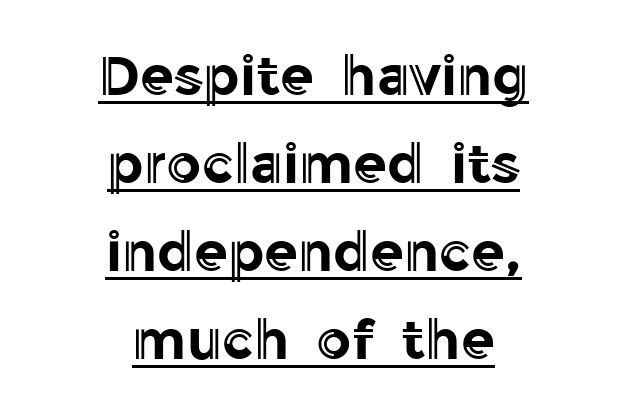
{"italic": "no", "width": "normal", "x_height": "medium", "monospaced": "no", "underline": "yes", "align": "center", "line_spacing": "normal", "line_spacing_ratio": 1.6, "letter_spacing": "normal", "letter_spacing_em": 0.0, "glyph_px": 55}
